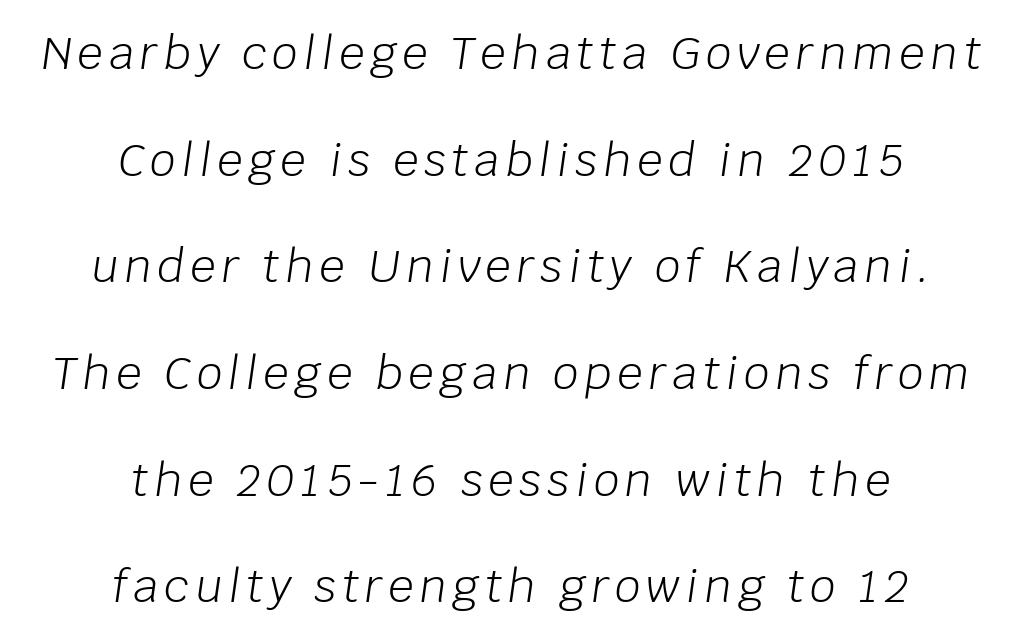
Q: Is the text bold? A: No.
Q: Is the text italic (slanted)? A: Yes, it leans right by about 8 degrees.
Q: Is the text underlined? A: No.
Q: How is the paragraph aligned? A: Centered.
Q: Is the spacing between lines tight, normal or loose? A: Loose.
Q: Width (condensed, normal, or wide)? A: Normal.
Q: Stroke contrast? A: Low.
Q: x-height? A: Large.
Q: Monospaced? A: No.
